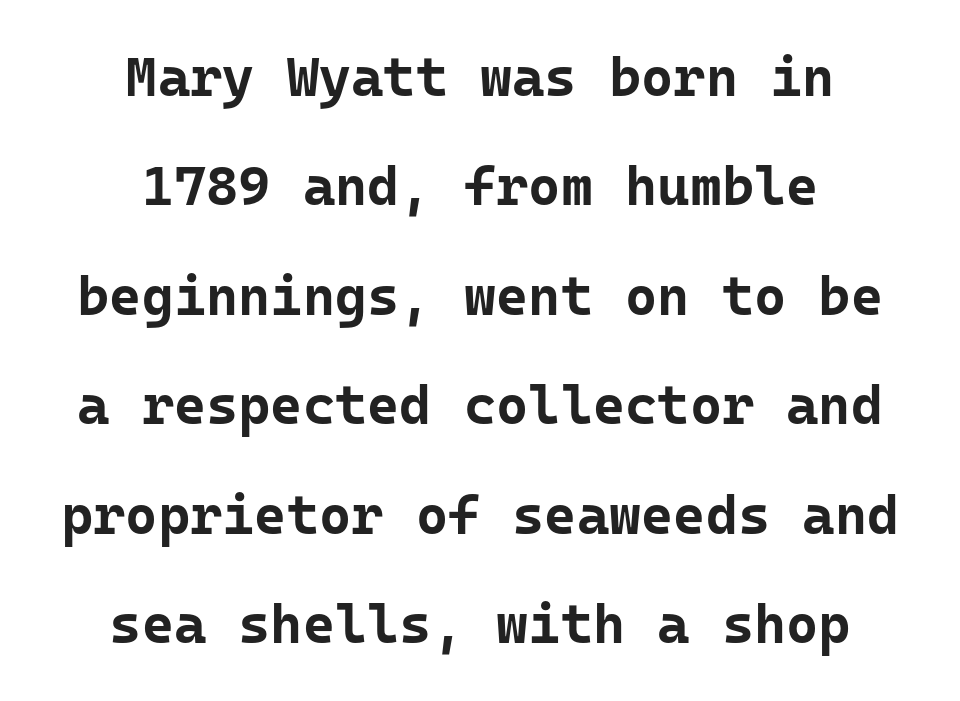
{"serif": "no", "italic": "no", "bold": "yes", "weight": "bold", "width": "normal", "stroke_contrast": "low", "x_height": "medium", "monospaced": "yes", "underline": "no", "align": "center", "line_spacing": "loose", "line_spacing_ratio": 1.99, "letter_spacing": "normal", "letter_spacing_em": 0.0, "glyph_px": 55}
